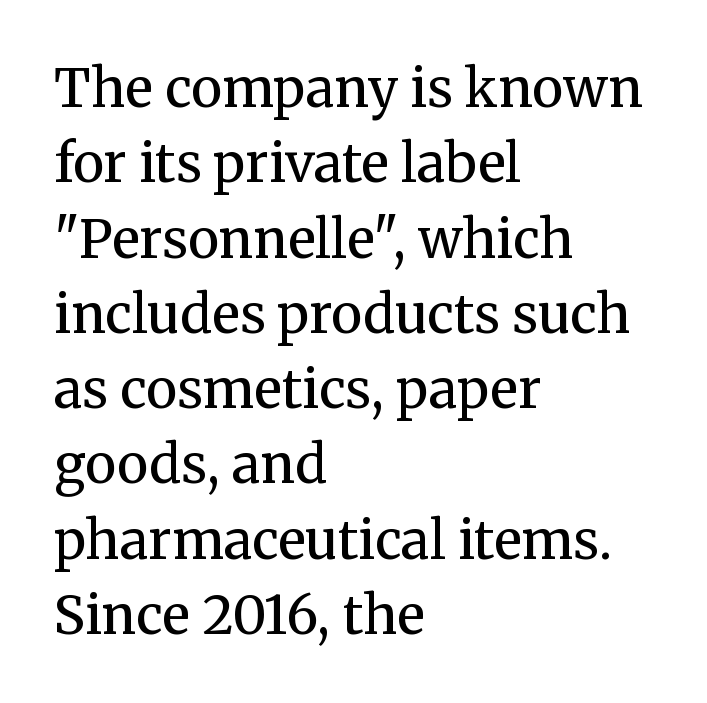
No letter is thick-stroked: the sample isn't bold. No italicization has been applied; the sample stays upright. The designer left line spacing at the default. Here the glyphs are tracked normally, forming tight word shapes. Anything drawn beneath the words? Only blank space. Casual observation: everything's shoved over to the left.
